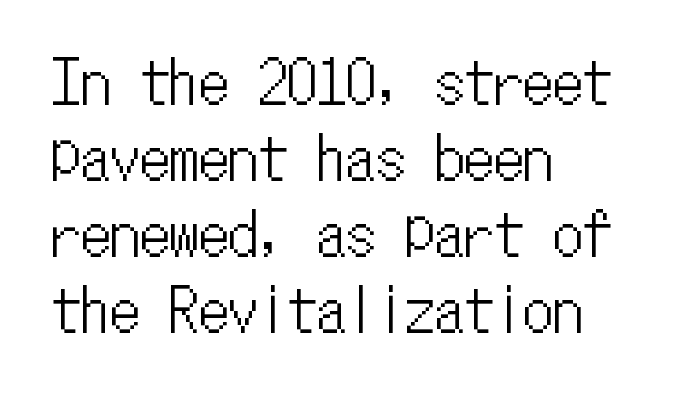
{"italic": "no", "width": "condensed", "stroke_contrast": "low", "x_height": "medium", "monospaced": "yes", "underline": "no", "align": "left", "line_spacing": "normal", "line_spacing_ratio": 1.29, "letter_spacing": "normal", "letter_spacing_em": 0.0, "glyph_px": 59}
